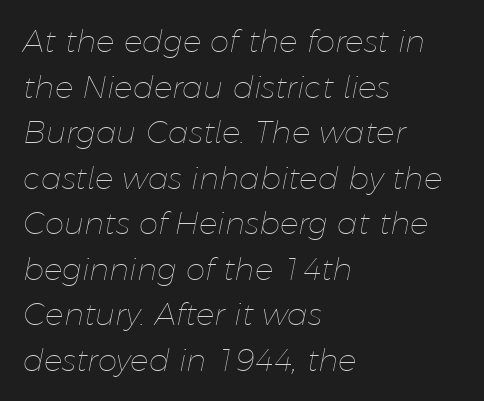
The image shows 31 px thin type, italic (leaning right); set left-aligned, normal line spacing (1.47x), normal letter spacing, not underlined; low stroke contrast and a medium x-height.
